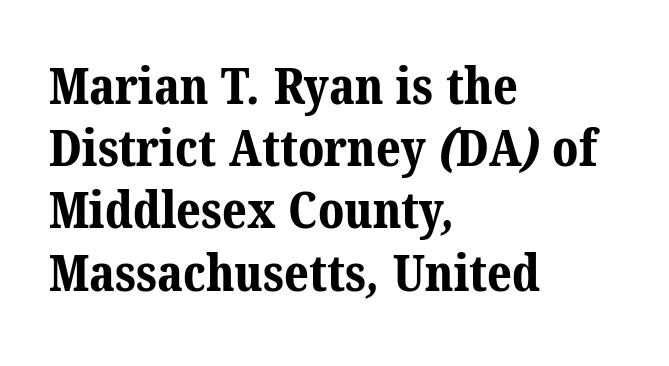
Spacing between characters is what you'd get straight out of the box. You can tell from the footed stems that serif type was used. The text block is weighted toward the left margin, trailing off unevenly rightward. You could not count columns in this text — the font is proportionally spaced. Heavy-handed strokes throughout: this text is bold.
